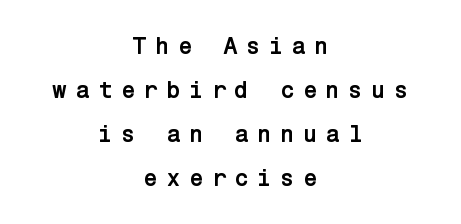
{"italic": "no", "bold": "yes", "underline": "no", "align": "center", "line_spacing_ratio": 1.84, "letter_spacing": "wide", "letter_spacing_em": 0.33, "glyph_px": 24}
